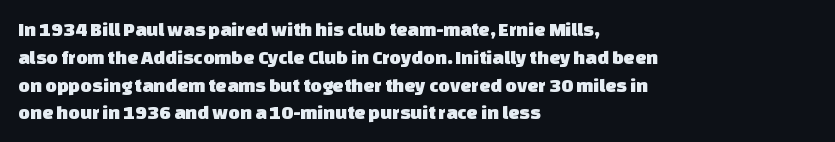
Each line starts at the same left margin while the right side varies. The foot of each line stays bare and open. Summary of vertical rhythm: regular, with standard interline spacing. The passage shown has conventional tracking throughout.
